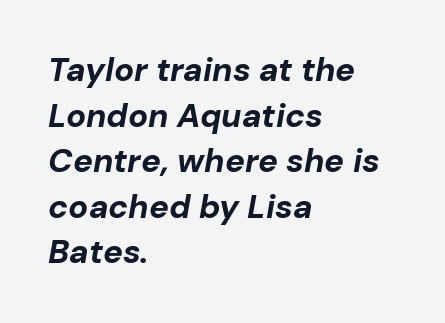
The image shows 33 px bold type, italic (leaning right); set left-aligned, normal line spacing (1.38x), normal letter spacing, not underlined; low stroke contrast and a medium x-height.
